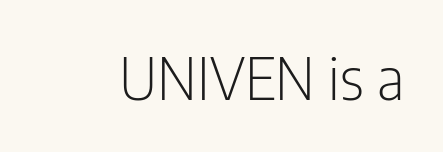
Q: Is the text bold? A: No.
Q: Is the text italic (slanted)? A: No, it is upright.
Q: Is the typeface a serif or a sans-serif typeface? A: Sans-serif.
Q: Is the text underlined? A: No.
Q: Is the spacing between letters normal or unusually wide? A: Normal.
Q: Width (condensed, normal, or wide)? A: Condensed.
Q: Stroke contrast? A: Low.
Q: x-height? A: Medium.
Q: Monospaced? A: No.
